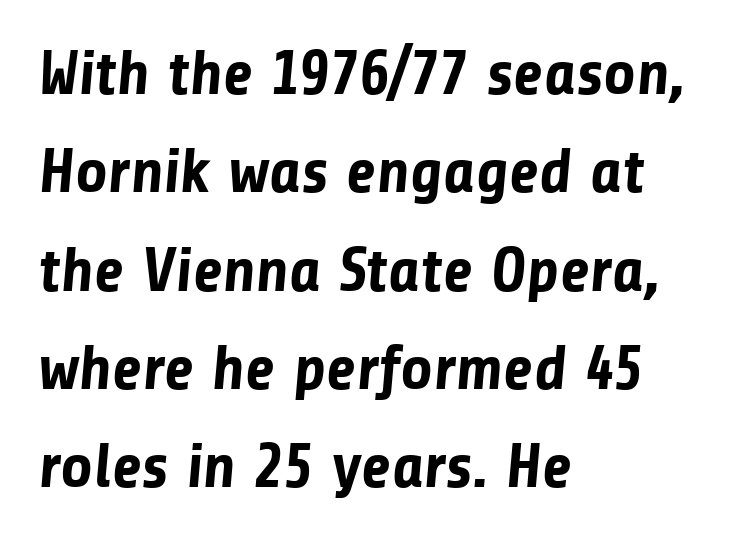
Q: Is the text bold? A: Yes.
Q: Is the typeface a serif or a sans-serif typeface? A: Sans-serif.
Q: Is the text underlined? A: No.
Q: How is the paragraph aligned? A: Left-aligned.
Q: Is the spacing between letters normal or unusually wide? A: Normal.
Q: Is the spacing between lines tight, normal or loose? A: Normal.
Q: Width (condensed, normal, or wide)? A: Normal.
Q: Stroke contrast? A: Low.
Q: x-height? A: Medium.
Q: Monospaced? A: No.
